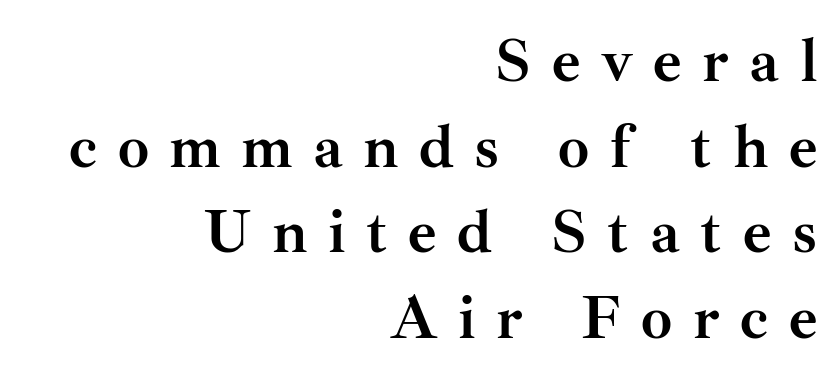
{"serif": "yes", "italic": "no", "bold": "yes", "weight": "semibold", "width": "normal", "stroke_contrast": "medium", "x_height": "small", "monospaced": "no", "underline": "no", "align": "right", "line_spacing": "normal", "line_spacing_ratio": 1.38, "letter_spacing": "wide", "letter_spacing_em": 0.33, "glyph_px": 62}
